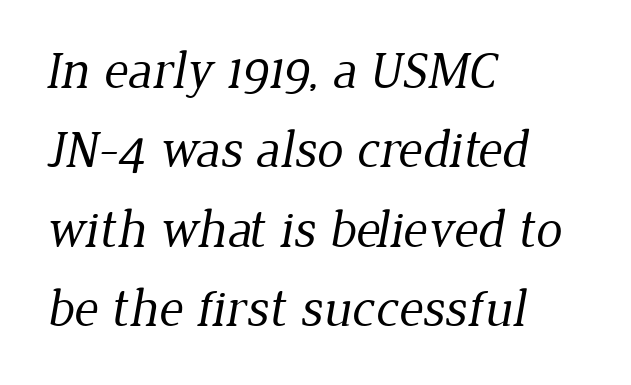
{"serif": "yes", "bold": "no", "weight": "regular", "width": "normal", "stroke_contrast": "low", "x_height": "medium", "monospaced": "no", "underline": "no", "align": "left", "line_spacing": "normal", "line_spacing_ratio": 1.5, "letter_spacing": "normal", "letter_spacing_em": 0.0, "glyph_px": 53}
